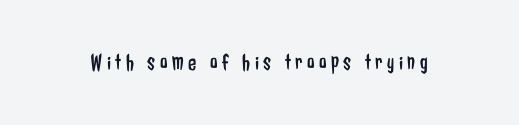
Q: Is the text bold? A: No.
Q: Is the text italic (slanted)? A: No, it is upright.
Q: Is the text underlined? A: No.
